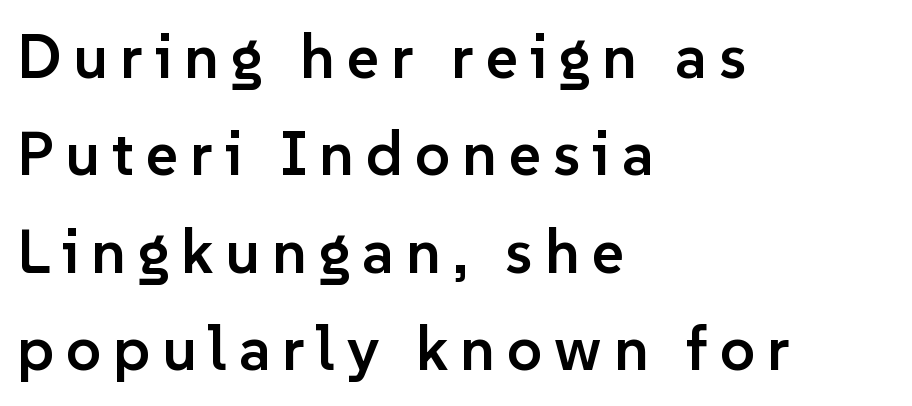
The image shows 62 px semibold sans-serif type, upright; set left-aligned, normal line spacing (1.57x), not underlined; low stroke contrast and a medium x-height.
